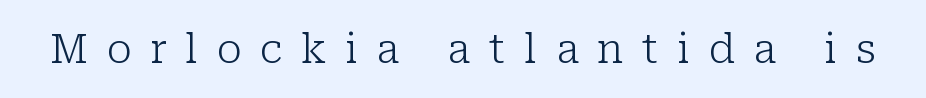
Is this a fixed-width face? No — the glyphs have proportional, varying widths. Glyph-to-glyph distance is far greater than everyday printed text. This is not heavy type; no bold has been used. Anything drawn beneath the words? Only blank space.
